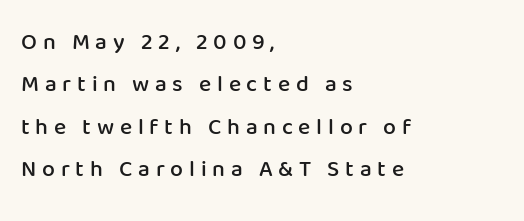
Q: Is the text bold? A: Semi-bold.
Q: Is the text italic (slanted)? A: No, it is upright.
Q: Is the text underlined? A: No.
Q: How is the paragraph aligned? A: Left-aligned.
Q: Is the spacing between letters normal or unusually wide? A: Unusually wide.
